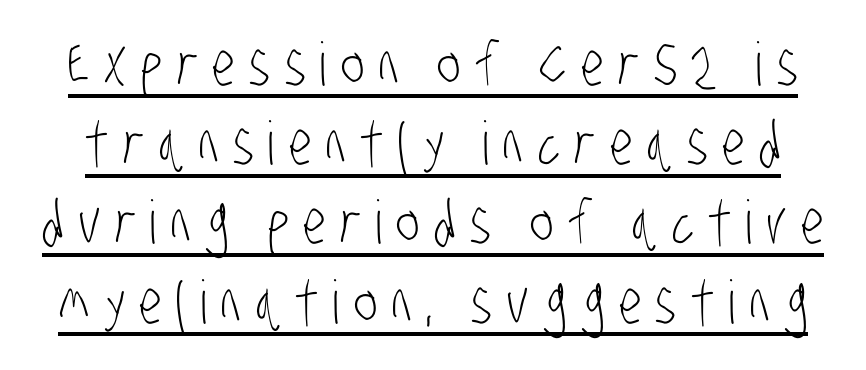
{"serif": "no", "bold": "no", "weight": "light", "width": "condensed", "stroke_contrast": "low", "x_height": "large", "monospaced": "no", "underline": "yes", "line_spacing": "normal", "line_spacing_ratio": 1.32, "letter_spacing": "wide", "letter_spacing_em": 0.24, "glyph_px": 60}
